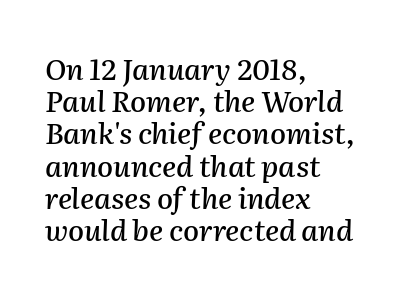
Q: Is the text italic (slanted)? A: Yes, it leans right by about 2 degrees.
Q: Is the text underlined? A: No.
Q: How is the paragraph aligned? A: Left-aligned.
Q: Is the spacing between letters normal or unusually wide? A: Normal.
Q: Is the spacing between lines tight, normal or loose? A: Tight.
Q: Width (condensed, normal, or wide)? A: Normal.
Q: Stroke contrast? A: Medium.
Q: x-height? A: Medium.
Q: Monospaced? A: No.
